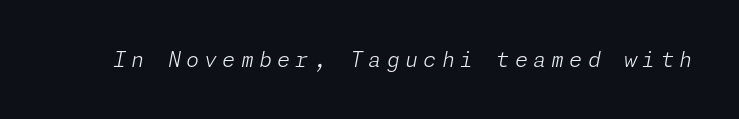
Nothing heavy about these letters — not bold at all. The letters are spread apart with noticeably loose tracking. The font's italic variant was chosen for this text. Descenders are the only things crossing below the line.
